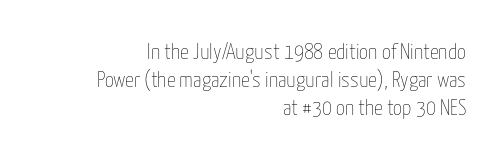
The image shows 22 px text type, upright; set right-aligned, normal line spacing (1.27x), normal letter spacing, not underlined.
